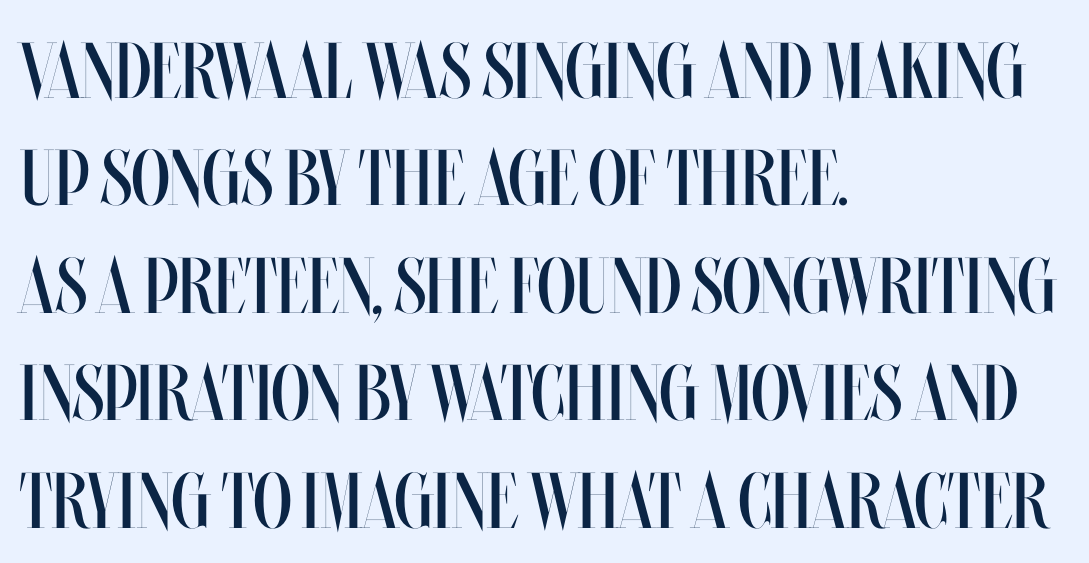
{"italic": "no", "bold": "no", "weight": "regular", "width": "condensed", "stroke_contrast": "medium", "x_height": "large", "monospaced": "no", "underline": "no", "align": "left", "line_spacing": "normal", "line_spacing_ratio": 1.36, "letter_spacing": "normal", "letter_spacing_em": 0.0, "glyph_px": 79}
